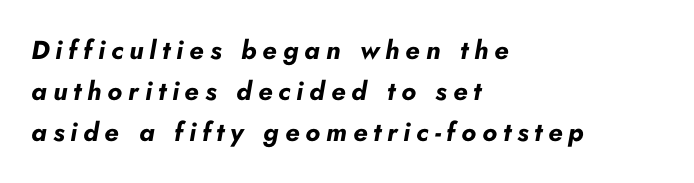
What weight is shown? A full bold with thick strokes. Between one letter and the next there's a generous, obvious gap. The rendering anchors every line to the left-hand side. The designer left line spacing at the default. Looking at the ascenders, they clearly lean. Unmarked baselines from the first word to the last.
